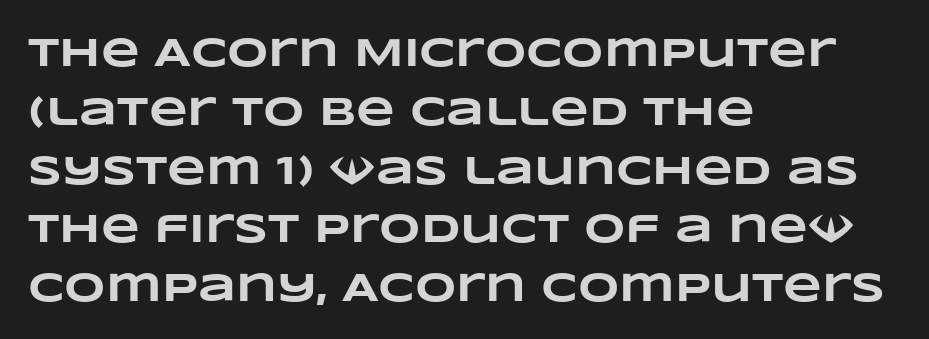
{"bold": "yes", "weight": "heavy", "width": "wide", "stroke_contrast": "low", "x_height": "large", "monospaced": "no", "underline": "no", "align": "left", "line_spacing": "normal", "line_spacing_ratio": 1.47, "letter_spacing": "normal", "letter_spacing_em": 0.0, "glyph_px": 40}
